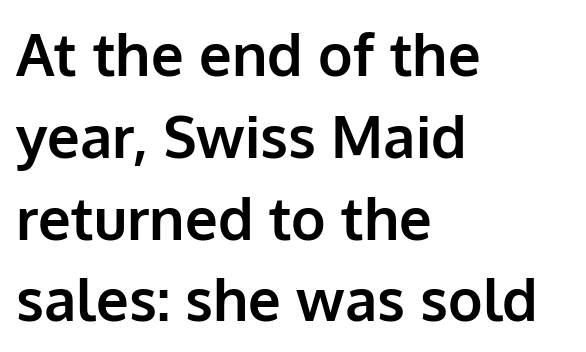
The image shows 58 px bold sans-serif type, upright; set left-aligned, normal line spacing (1.41x), normal letter spacing, not underlined; low stroke contrast and a medium x-height.
